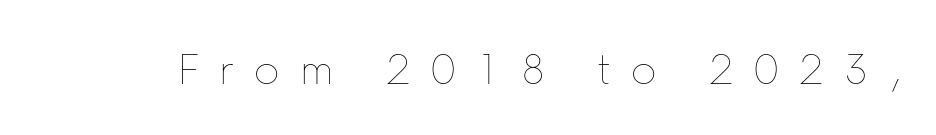
The image shows 51 px thin type, upright; set unusually wide letter spacing (+0.37 em), not underlined; low stroke contrast and a medium x-height.
